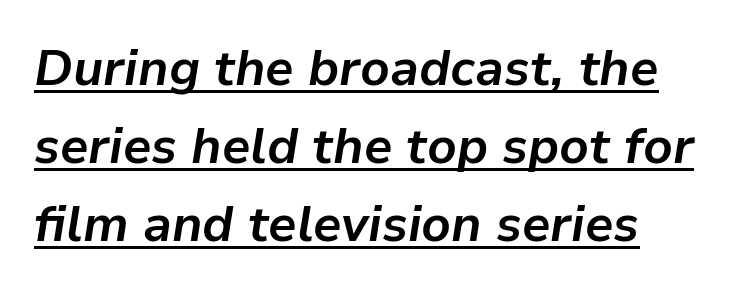
Q: Is the text bold? A: Yes.
Q: Is the text italic (slanted)? A: Yes, it leans right by about 9 degrees.
Q: Is the text underlined? A: Yes.
Q: How is the paragraph aligned? A: Left-aligned.
Q: Is the spacing between letters normal or unusually wide? A: Normal.
Q: Is the spacing between lines tight, normal or loose? A: Normal.
Q: Width (condensed, normal, or wide)? A: Normal.
Q: Stroke contrast? A: Low.
Q: x-height? A: Medium.
Q: Monospaced? A: No.
